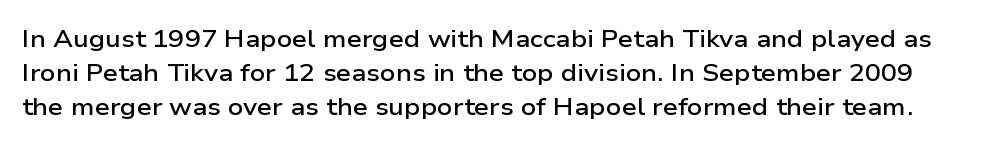
The image shows 24 px text type, upright; set normal line spacing (1.42x), normal letter spacing, not underlined.
